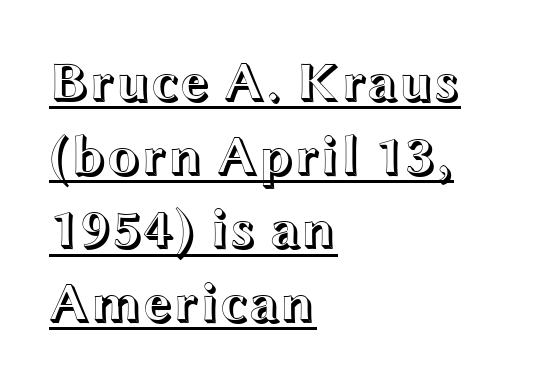
{"italic": "no", "width": "wide", "x_height": "medium", "monospaced": "no", "underline": "yes", "align": "left", "line_spacing": "normal", "line_spacing_ratio": 1.34, "letter_spacing": "normal", "letter_spacing_em": 0.0, "glyph_px": 55}
